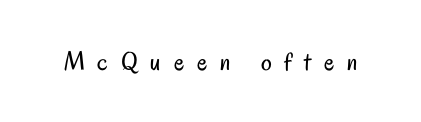
Q: Is the text bold? A: No.
Q: Is the text italic (slanted)? A: No, it is upright.
Q: Is the text underlined? A: No.
Q: Is the spacing between letters normal or unusually wide? A: Unusually wide.
